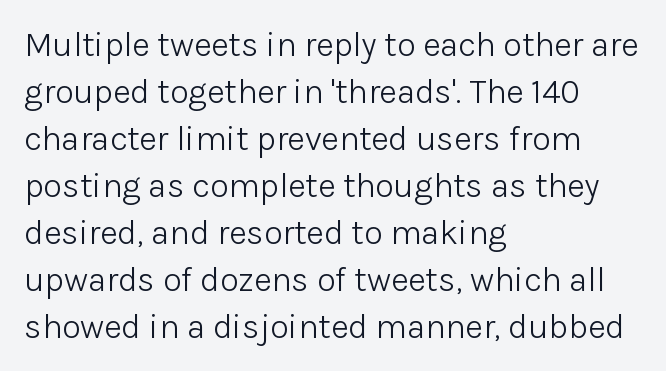
Q: Is the text bold? A: No.
Q: Is the text italic (slanted)? A: No, it is upright.
Q: Is the typeface a serif or a sans-serif typeface? A: Sans-serif.
Q: Is the text underlined? A: No.
Q: How is the paragraph aligned? A: Left-aligned.
Q: Is the spacing between letters normal or unusually wide? A: Normal.
Q: Is the spacing between lines tight, normal or loose? A: Normal.
Q: Width (condensed, normal, or wide)? A: Normal.
Q: Stroke contrast? A: Low.
Q: x-height? A: Medium.
Q: Monospaced? A: No.
